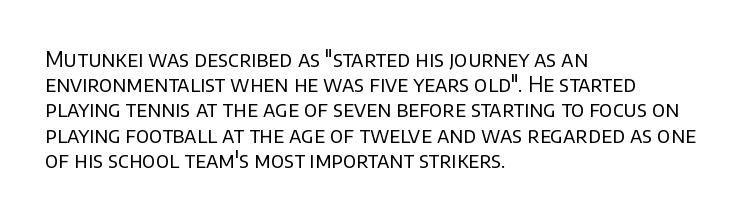
{"italic": "no", "bold": "no", "underline": "no", "align": "left", "line_spacing_ratio": 1.2, "letter_spacing": "normal", "letter_spacing_em": 0.0, "glyph_px": 21}
